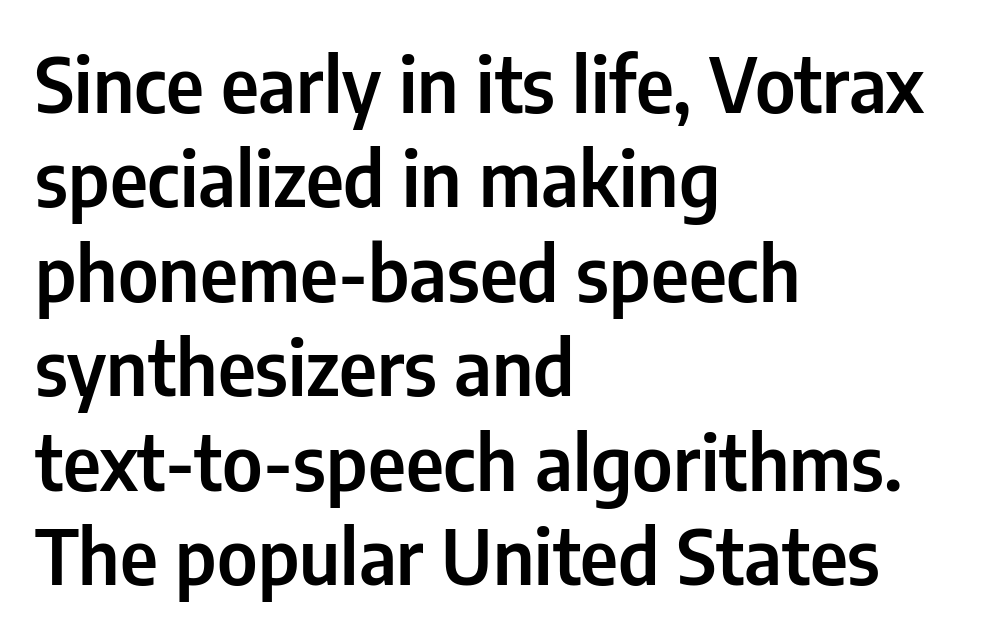
Where is the straight margin? On the left. Do the characters align in a grid? No, the font is proportional. The font's upright variant was chosen for this text. This sample keeps an unexceptional amount of space between lines.
